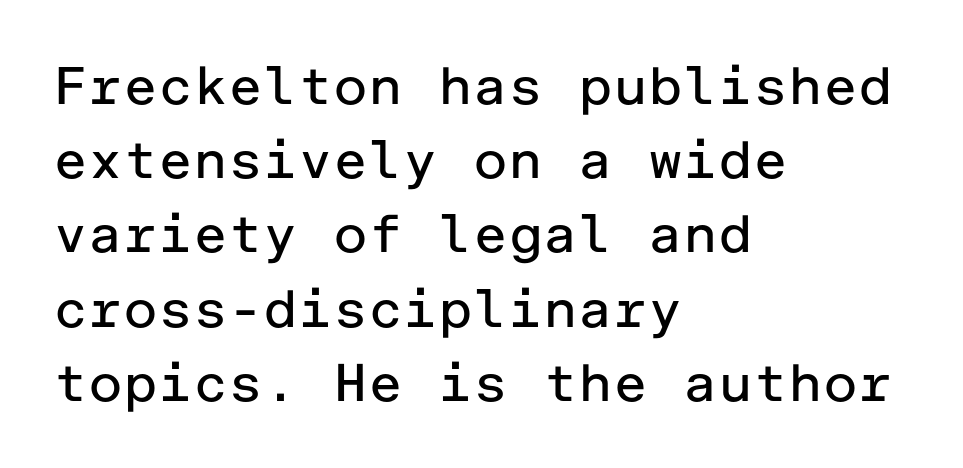
The face used here is a sans, in the tradition of grotesques and geometrics. All the whitespace from short lines collects on the right. The vertical gap from one line to the next is medium. The zone under the glyphs is completely vacant. Compared with typical body copy, the letter spacing here is the same. Bold? No — there's no thickening of the strokes.
